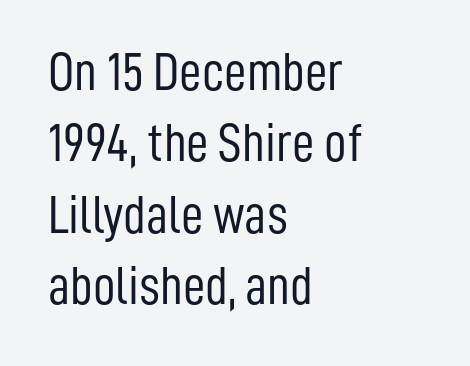
Ordinary non-slanted type is in use. A typesetter would call this zero additional tracking. Rule under the text: the space is simply empty. The letters advance in unequal steps, a hallmark of proportional type.
